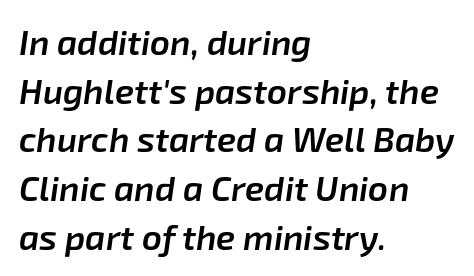
The image shows 35 px semibold type, italic (leaning right); set left-aligned, normal line spacing (1.39x), normal letter spacing, not underlined; low stroke contrast and a medium x-height.
